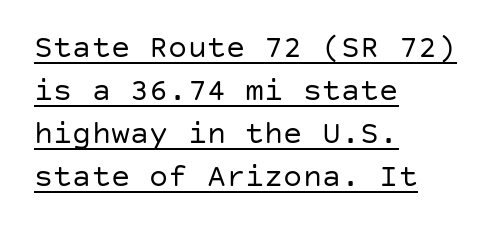
The image shows 32 px regular-weight sans-serif type, upright; set left-aligned, normal line spacing (1.34x), normal letter spacing, underlined; low stroke contrast and a large x-height.
